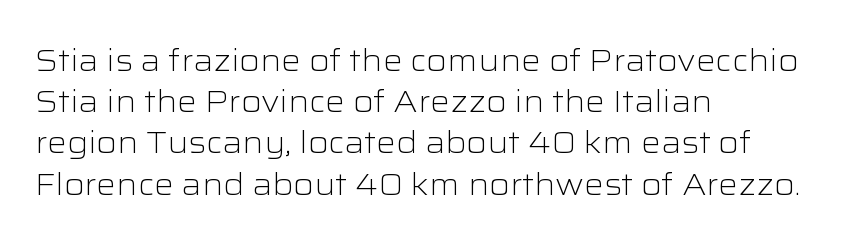
Horizontal bands of white between lines are of average thickness. Compared with typical body copy, the letter spacing here is the same. These lines are rendered in a variable-pitch font. Weight: not bold — regular or lighter. The specimen omits any rule beneath the text block's lines. The paragraph has a hard left edge and a soft right edge.
